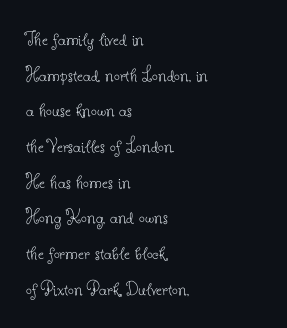
{"italic": "no", "bold": "no", "underline": "no", "align": "left", "line_spacing": "normal", "line_spacing_ratio": 1.7, "letter_spacing": "normal", "letter_spacing_em": 0.0, "glyph_px": 21}
